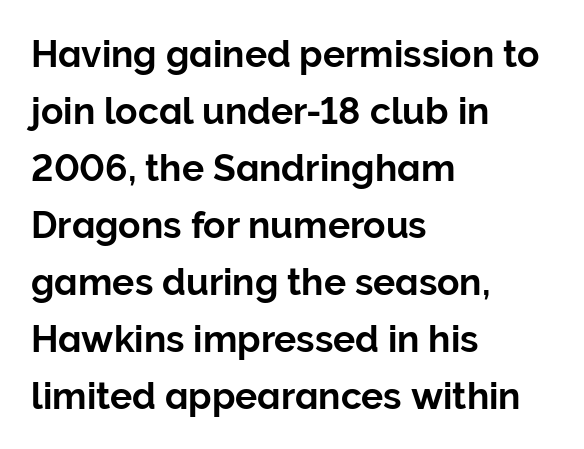
{"serif": "no", "italic": "no", "width": "normal", "stroke_contrast": "low", "x_height": "medium", "monospaced": "no", "underline": "no", "align": "left", "line_spacing": "normal", "line_spacing_ratio": 1.54, "letter_spacing": "normal", "letter_spacing_em": 0.0, "glyph_px": 37}
